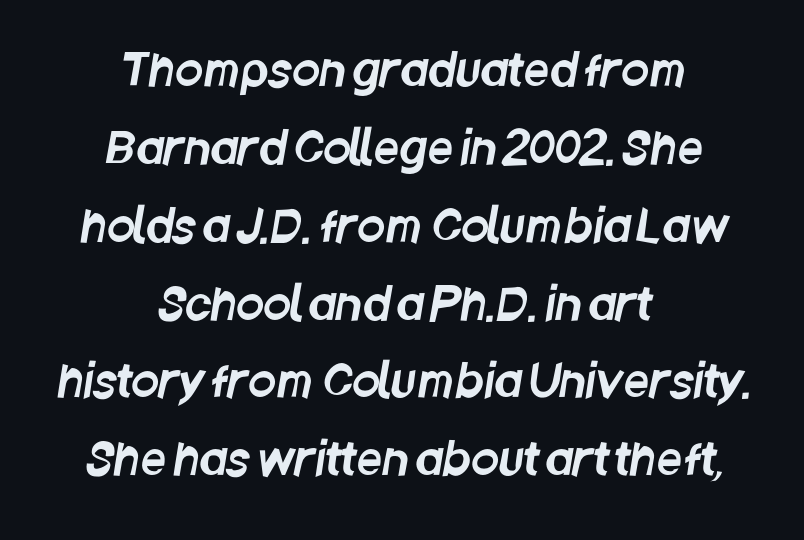
Q: Is the typeface a serif or a sans-serif typeface? A: Sans-serif.
Q: Is the text underlined? A: No.
Q: How is the paragraph aligned? A: Centered.
Q: Is the spacing between letters normal or unusually wide? A: Normal.
Q: Width (condensed, normal, or wide)? A: Condensed.
Q: Stroke contrast? A: Low.
Q: x-height? A: Large.
Q: Monospaced? A: No.
